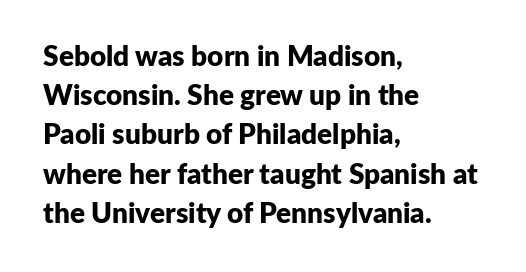
{"serif": "no", "italic": "no", "bold": "yes", "weight": "bold", "width": "normal", "stroke_contrast": "low", "x_height": "medium", "monospaced": "no", "underline": "no", "align": "left", "line_spacing": "normal", "line_spacing_ratio": 1.4, "letter_spacing": "normal", "letter_spacing_em": 0.0, "glyph_px": 28}
